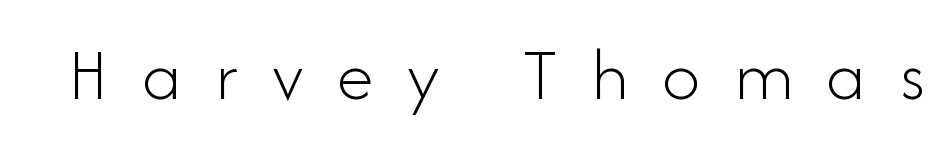
The typeface chosen for these lines omits serifs. The passage shown is typed in a proportional face where columns would drift. A bare baseline throughout the passage. No italicization has been applied; the sample stays upright. Think standard paragraph weight, or any step lighter than that.
